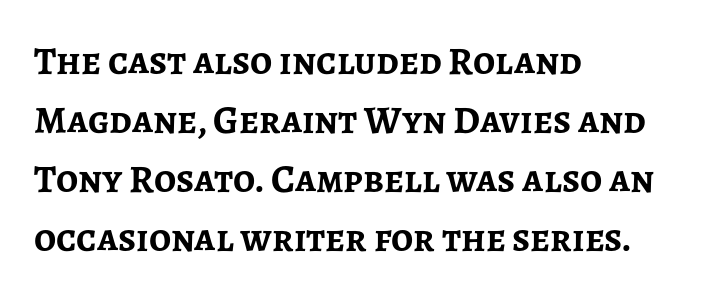
The image shows 39 px semibold sans-serif type, upright; set left-aligned, normal line spacing (1.51x), normal letter spacing, not underlined; low stroke contrast and a medium x-height.
